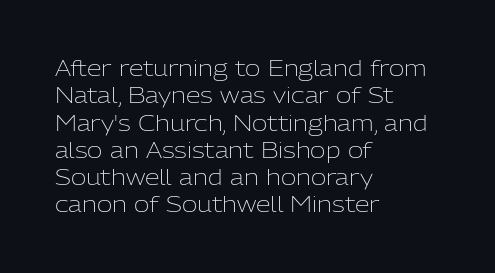
{"italic": "no", "bold": "no", "underline": "no", "align": "left", "line_spacing": "normal", "line_spacing_ratio": 1.3, "letter_spacing": "normal", "letter_spacing_em": 0.0, "glyph_px": 21}
